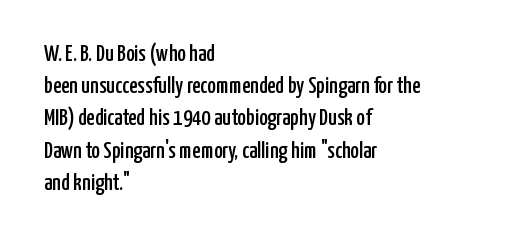
Q: Is the text italic (slanted)? A: No, it is upright.
Q: Is the text underlined? A: No.
Q: How is the paragraph aligned? A: Left-aligned.
Q: Is the spacing between letters normal or unusually wide? A: Normal.
Q: Is the spacing between lines tight, normal or loose? A: Normal.
